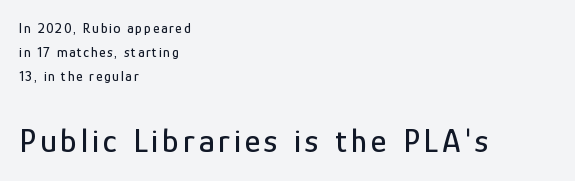
Q: Is the text italic (slanted)? A: No, it is upright.
Q: Is the typeface a serif or a sans-serif typeface? A: Sans-serif.
Q: Is the text underlined? A: No.
Q: How is the paragraph aligned? A: Left-aligned.
Q: Which block of text is set in a larger size, the first (top) or the second (bottom)? A: The second (bottom) one.
Q: Width (condensed, normal, or wide)? A: Condensed.
Q: Stroke contrast? A: Low.
Q: x-height? A: Medium.
Q: Monospaced? A: No.
